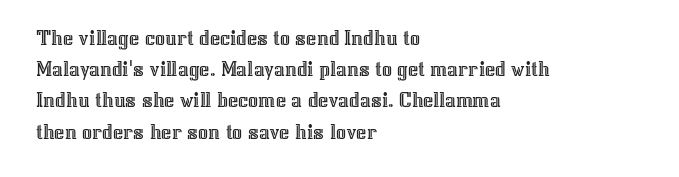
{"italic": "no", "underline": "no", "align": "left", "line_spacing": "normal", "line_spacing_ratio": 1.42, "letter_spacing": "normal", "letter_spacing_em": 0.0, "glyph_px": 22}
